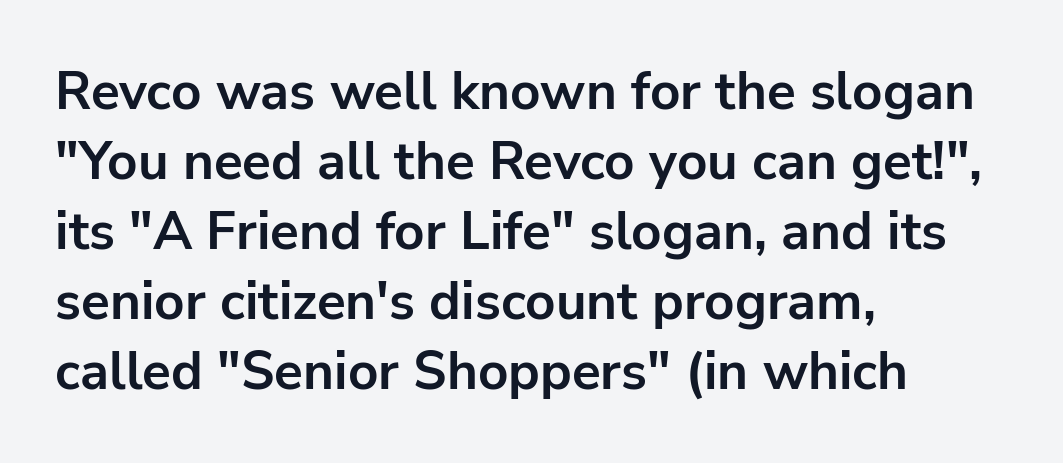
The passage shown is typed in a proportional face where columns would drift. Summary of weight: heavy, a full bold. This is the regular roman posture of the typeface. Type without underlining. The typeface chosen for these lines omits serifs. The rows are spaced the way most documents space them.
